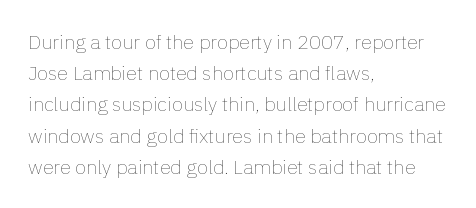
Q: Is the text bold? A: No.
Q: Is the text italic (slanted)? A: No, it is upright.
Q: Is the text underlined? A: No.
Q: How is the paragraph aligned? A: Left-aligned.
Q: Is the spacing between letters normal or unusually wide? A: Normal.
Q: Is the spacing between lines tight, normal or loose? A: Normal.
